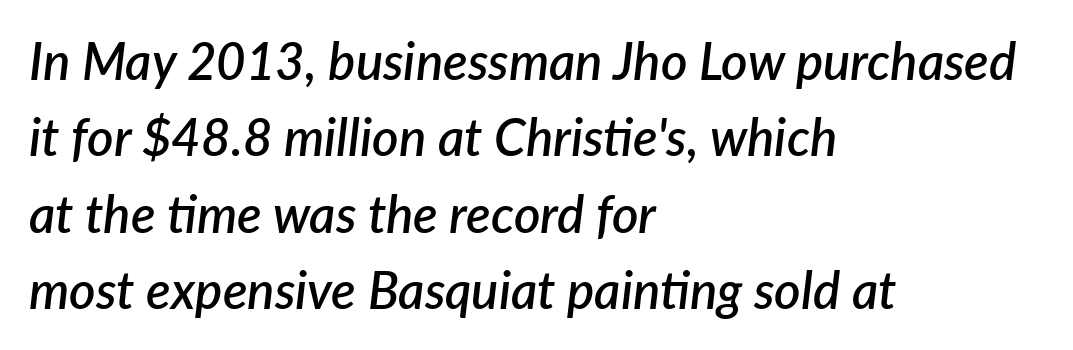
Each row of text sits above clean, open space. On the weight axis this lands at semibold, roughly 600. Does the copy run flush right? No — it runs flush left. The axis of the letterforms is tilted away from vertical. Honestly, the letter spacing is just normal — you wouldn't notice it.
